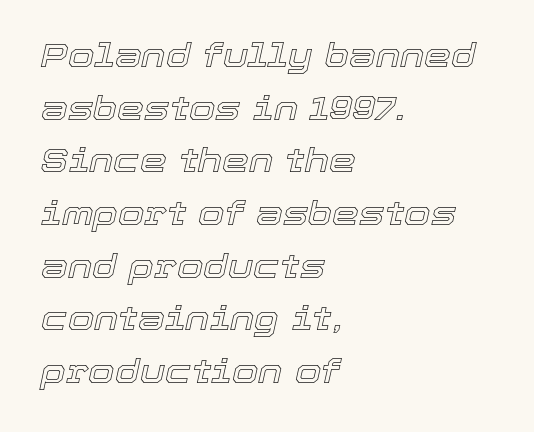
{"italic": "yes", "lean": "right", "slant_degrees": 12, "width": "normal", "x_height": "medium", "monospaced": "no", "underline": "no", "align": "left", "line_spacing": "normal", "line_spacing_ratio": 1.55, "letter_spacing": "normal", "letter_spacing_em": 0.0, "glyph_px": 34}
